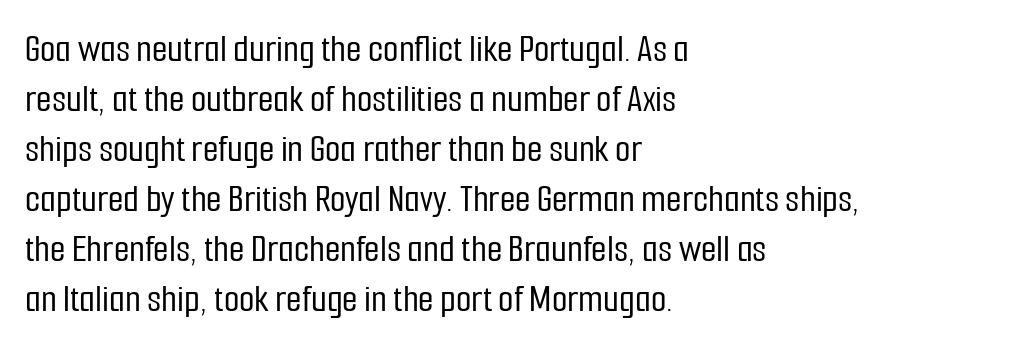
{"serif": "no", "italic": "no", "width": "condensed", "stroke_contrast": "low", "x_height": "medium", "monospaced": "no", "underline": "no", "align": "left", "line_spacing": "normal", "line_spacing_ratio": 1.25, "letter_spacing": "normal", "letter_spacing_em": 0.0, "glyph_px": 40}
